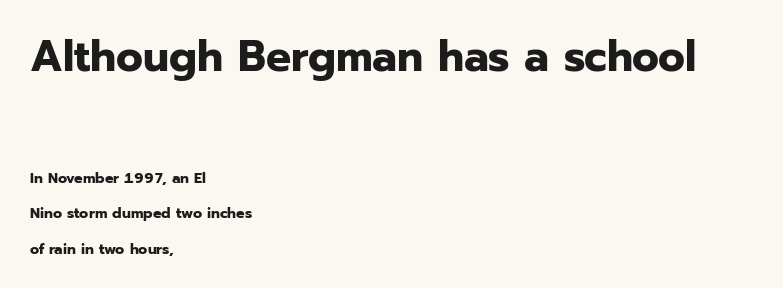
This sample uses plain, unmodified letter spacing. The words here are not underlined. The text was rendered using a sans face with plain stroke endings. Looks like regular typesetting: each glyph gets only the width it needs.
